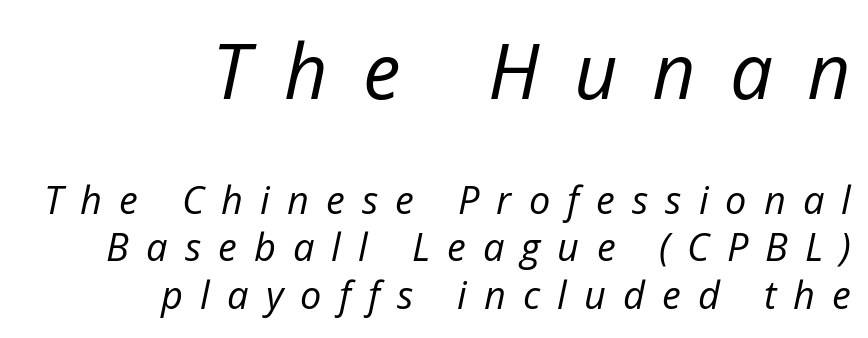
{"italic": "yes", "lean": "right", "slant_degrees": 12, "bold": "no", "weight": "regular", "width": "normal", "stroke_contrast": "low", "x_height": "medium", "monospaced": "no", "underline": "no", "align": "right", "line_spacing": "normal", "line_spacing_ratio": 1.25, "letter_spacing": "wide", "letter_spacing_em": 0.45, "larger_block": "first", "size_ratio": 2.0, "glyph_px": 76}
